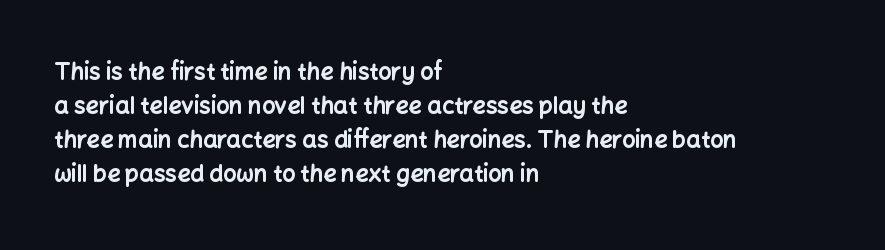
{"italic": "no", "bold": "yes", "underline": "no", "align": "left", "line_spacing": "normal", "line_spacing_ratio": 1.48, "letter_spacing": "normal", "letter_spacing_em": 0.0, "glyph_px": 23}
